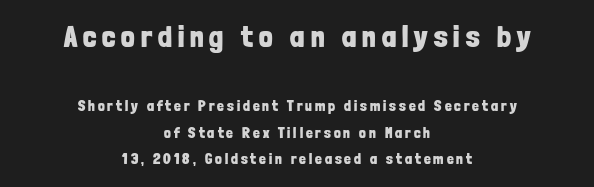
The image shows 30 px bold, condensed sans-serif type, upright; set centered, line spacing 1.79x, unusually wide letter spacing (+0.2 em), not underlined; the first (top) block is 2.0x larger; low stroke contrast and a medium x-height.
